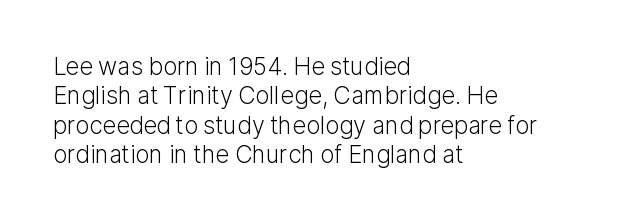
{"italic": "no", "bold": "no", "underline": "no", "align": "left", "line_spacing_ratio": 1.22, "letter_spacing": "normal", "letter_spacing_em": 0.0, "glyph_px": 24}
